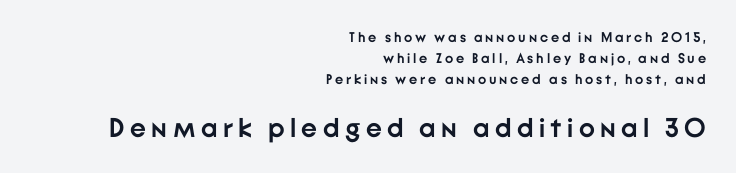
The image shows 27 px bold type, upright; set right-aligned, normal line spacing (1.5x), unusually wide letter spacing (+0.2 em), not underlined; the second (bottom) block is 1.93x larger.
